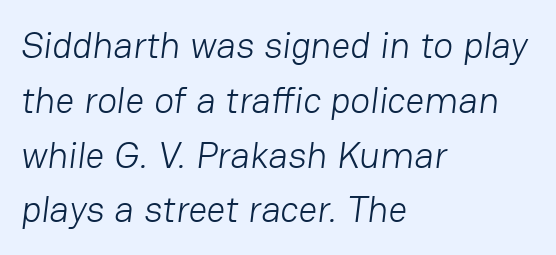
The image shows 37 px light sans-serif type; set left-aligned, normal line spacing (1.48x), normal letter spacing, not underlined; low stroke contrast and a medium x-height.
